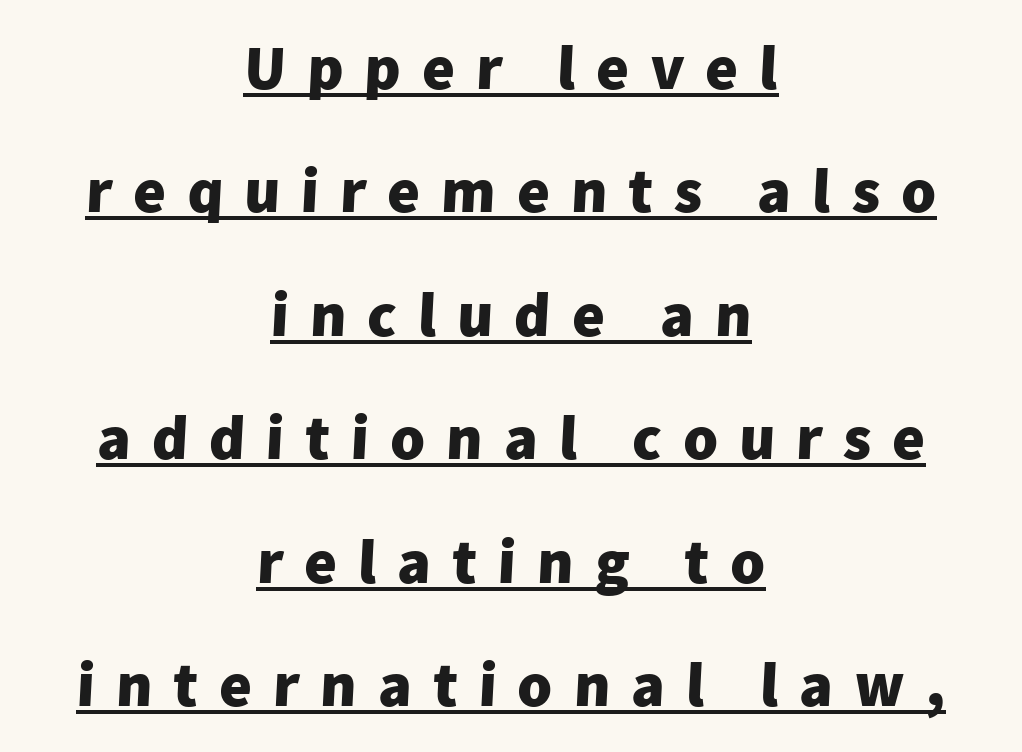
{"serif": "no", "bold": "yes", "weight": "heavy", "width": "normal", "stroke_contrast": "low", "x_height": "medium", "monospaced": "no", "underline": "yes", "align": "center", "line_spacing": "loose", "line_spacing_ratio": 1.96, "letter_spacing": "wide", "letter_spacing_em": 0.33, "glyph_px": 63}
